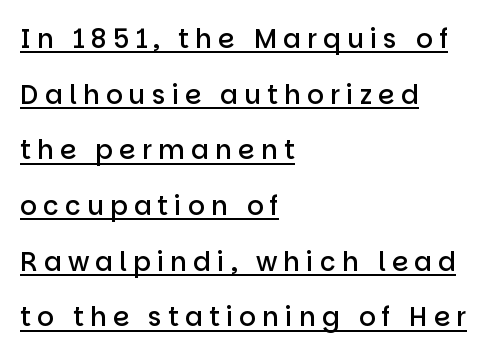
Designer's note — italics off, roman on. One glance says open: line gaps are wider than usual. Summary of weight: moderately heavy, a semibold. Underlined type. The rendering inserts visible extra space after every character.
